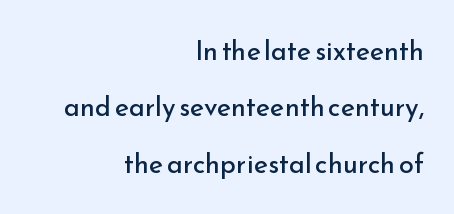
The image shows 27 px text type, upright; set right-aligned, loose line spacing (2.09x), normal letter spacing, not underlined.
